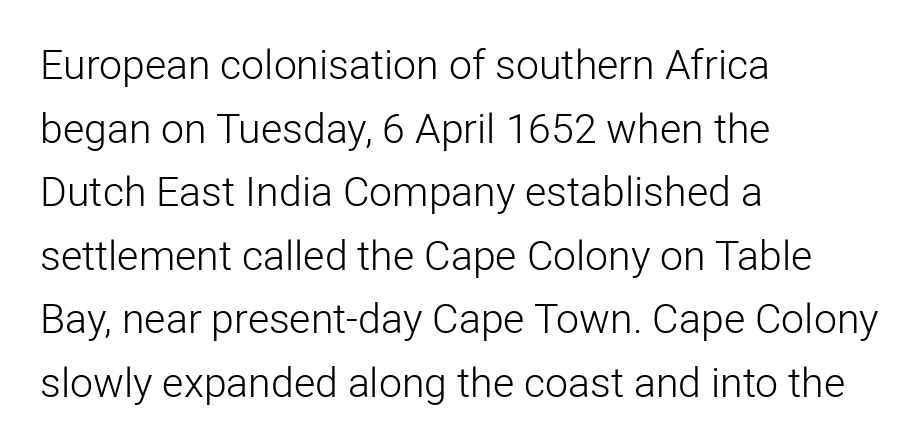
Q: Is the text bold? A: No.
Q: Is the text italic (slanted)? A: No, it is upright.
Q: Is the typeface a serif or a sans-serif typeface? A: Sans-serif.
Q: Is the text underlined? A: No.
Q: How is the paragraph aligned? A: Left-aligned.
Q: Is the spacing between letters normal or unusually wide? A: Normal.
Q: Is the spacing between lines tight, normal or loose? A: Normal.
Q: Width (condensed, normal, or wide)? A: Normal.
Q: Stroke contrast? A: Low.
Q: x-height? A: Medium.
Q: Monospaced? A: No.
